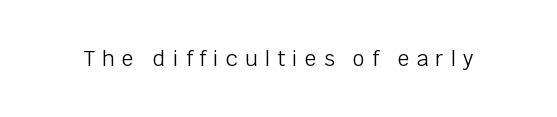
Q: Is the text bold? A: No.
Q: Is the text italic (slanted)? A: No, it is upright.
Q: Is the text underlined? A: No.
Q: Is the spacing between letters normal or unusually wide? A: Unusually wide.
